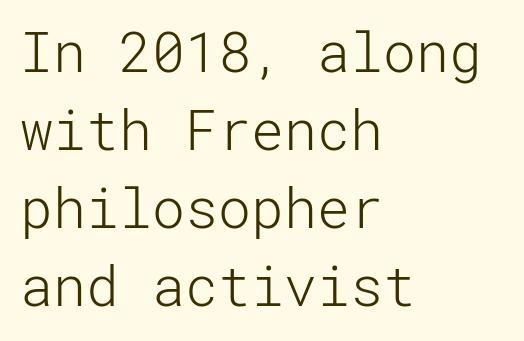
The image shows 55 px light sans-serif type, upright; set left-aligned, normal line spacing (1.42x), normal letter spacing, not underlined; low stroke contrast and a medium x-height.
